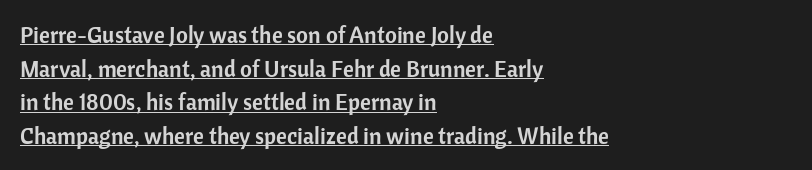
Italic? Not at all — the glyphs are vertical. A classic flush-left, rag-right setting is used for this passage. This sample carries an underscore along the baseline area. The face used here is rendered with its standard letterfit. The line-height multiplier appears to be the usual default.
